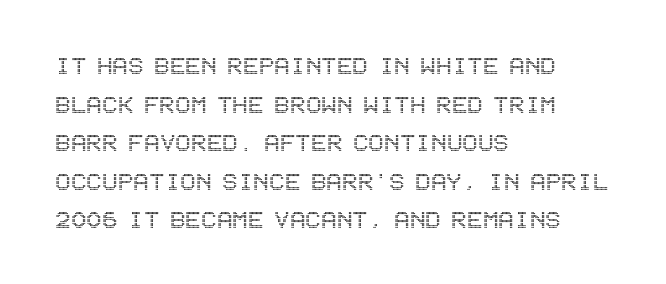
The image shows 29 px condensed type, upright; set left-aligned, normal line spacing (1.33x), normal letter spacing, not underlined; a large x-height.
